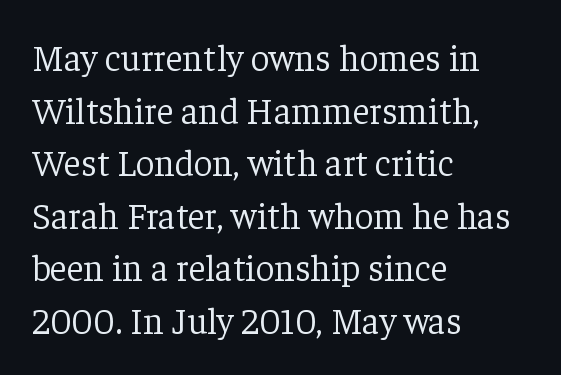
The image shows 37 px light serif type, upright; set left-aligned, normal line spacing (1.42x), normal letter spacing, not underlined; low stroke contrast and a medium x-height.
